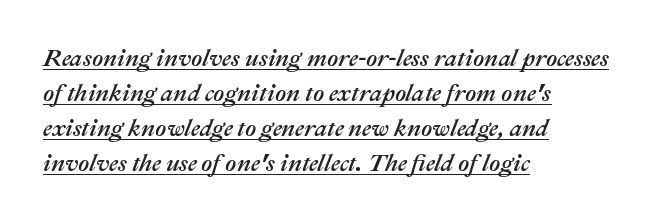
Nothing unusual about the tracking: characters are spaced as the font intends. Caption: multi-line text, flush left, ragged right. Honestly, the row spacing looks completely unremarkable. This rendering features underlined lettering. Does the lettering tilt? It does — this is italic.
